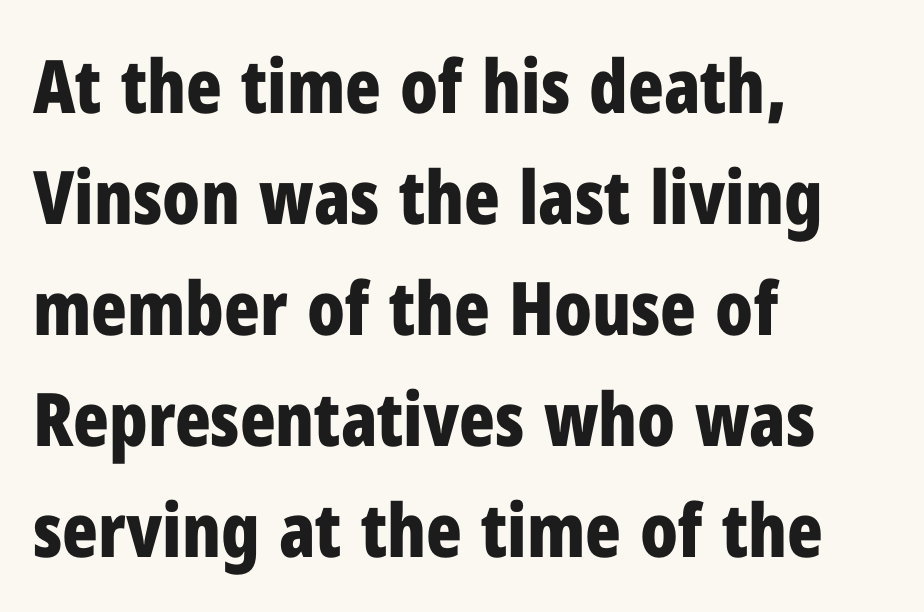
The strokes are fattened all the way to bold. Nope, no serifs anywhere on these letters. Varying glyph widths throughout — classic text-font behaviour. No italicization has been applied; the sample stays upright. The paragraph has a hard left edge and a soft right edge. How are the letters spaced? Ordinarily, with no added tracking.
